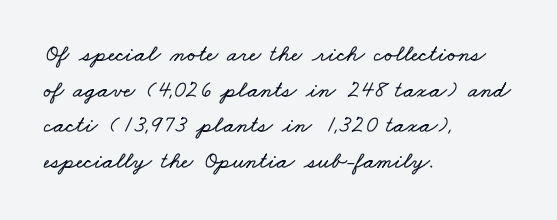
Q: Is the text underlined? A: No.
Q: How is the paragraph aligned? A: Left-aligned.
Q: Is the spacing between letters normal or unusually wide? A: Normal.
Q: Is the spacing between lines tight, normal or loose? A: Normal.
